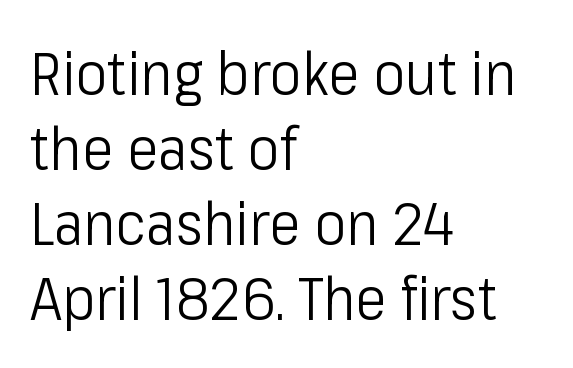
{"serif": "no", "italic": "no", "bold": "no", "weight": "light", "width": "condensed", "stroke_contrast": "low", "x_height": "medium", "monospaced": "no", "underline": "no", "align": "left", "line_spacing": "normal", "line_spacing_ratio": 1.25, "letter_spacing": "normal", "letter_spacing_em": 0.0, "glyph_px": 60}
